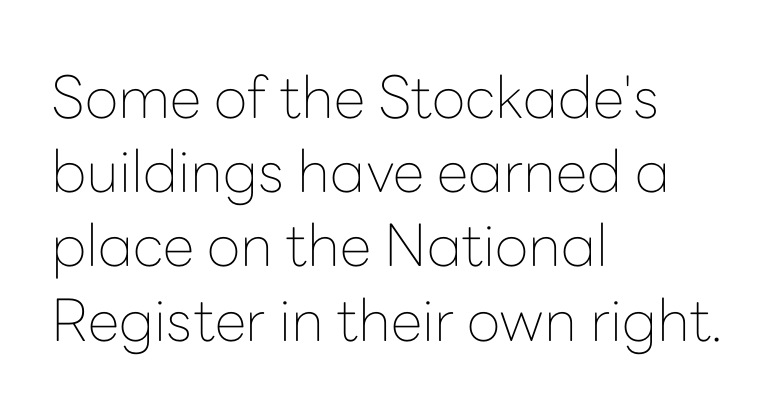
Here the designer chose a conventional face with non-uniform glyph widths. The letterforms sit at book weight or below. Typographically, this falls in the sans-serif category. The lines sit at an ordinary, default distance from one another. Is the letter spacing exaggerated? No — it looks like the ordinary default. A typesetter would mark this as roman, not italic.
